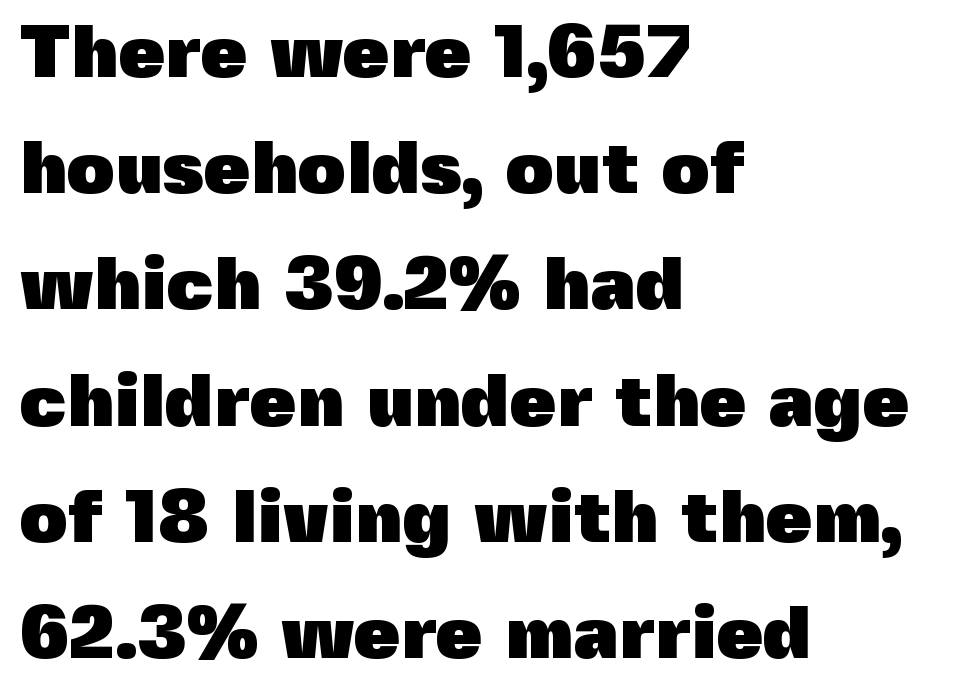
Q: Is the text bold? A: Yes.
Q: Is the text italic (slanted)? A: No, it is upright.
Q: Is the typeface a serif or a sans-serif typeface? A: Sans-serif.
Q: Is the text underlined? A: No.
Q: How is the paragraph aligned? A: Left-aligned.
Q: Is the spacing between letters normal or unusually wide? A: Normal.
Q: Is the spacing between lines tight, normal or loose? A: Normal.
Q: Width (condensed, normal, or wide)? A: Normal.
Q: x-height? A: Medium.
Q: Monospaced? A: No.
